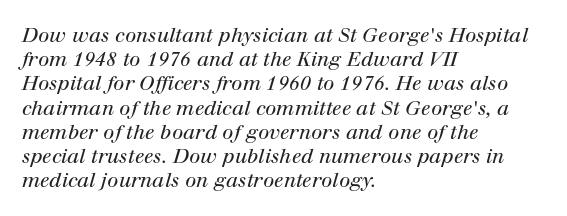
Compared with ordinary roman type, these characters are visibly tilted. This is not heavy type; no bold has been used. Horizontally, the lines are justified to the leading edge only. The passage shown is not underscored anywhere. Is the letter spacing exaggerated? No — it looks like the ordinary default.
